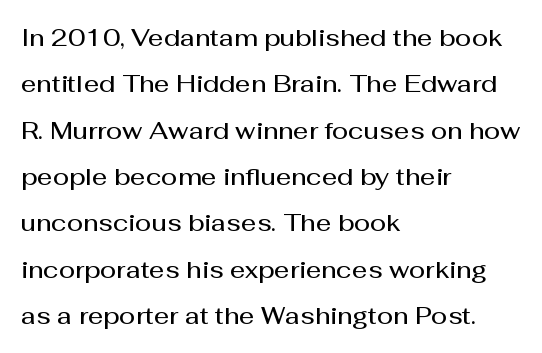
Its strokes are somewhat broadened, the hallmark of semibold type. Upright lettering throughout. This block would shrink considerably if given ordinary leading; it's expanded now. A bare baseline throughout the passage.
